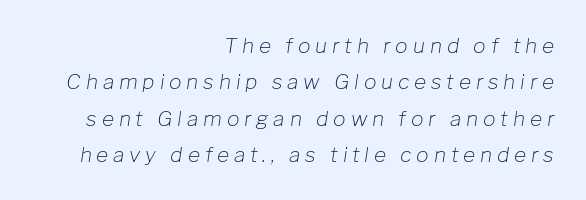
Q: Is the text bold? A: No.
Q: Is the text italic (slanted)? A: Yes, it leans right by about 8 degrees.
Q: Is the text underlined? A: No.
Q: How is the paragraph aligned? A: Right-aligned.
Q: Is the spacing between letters normal or unusually wide? A: Unusually wide.
